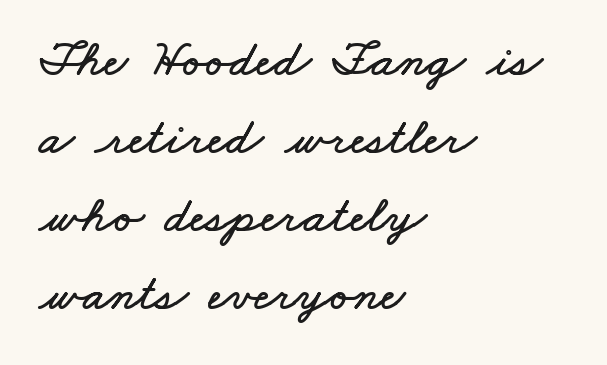
The space between consecutive lines is moderate. The horizontal fit of the characters is conventional and even. This sample has the flowing, uneven cadence of proportional lettering. The passage is arranged the way most books set body copy — flush left. Glance below the letters and you will spot only blank space.
